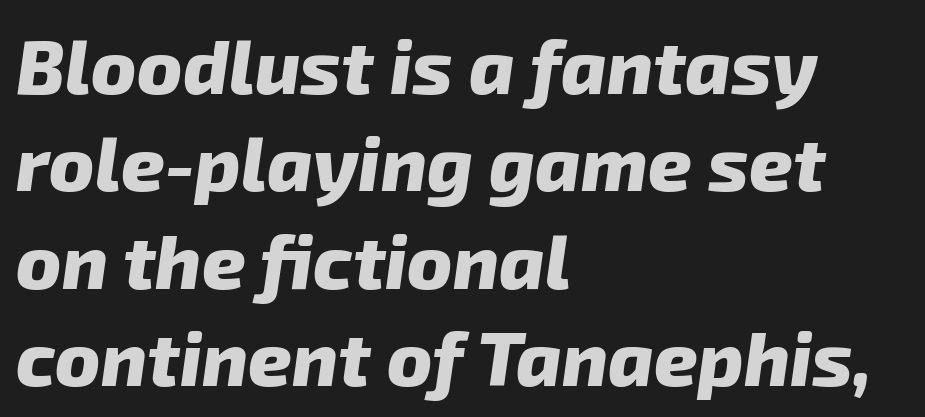
{"serif": "no", "bold": "yes", "weight": "heavy", "width": "normal", "stroke_contrast": "low", "x_height": "medium", "monospaced": "no", "underline": "no", "align": "left", "line_spacing": "normal", "line_spacing_ratio": 1.28, "letter_spacing": "normal", "letter_spacing_em": 0.0, "glyph_px": 76}
